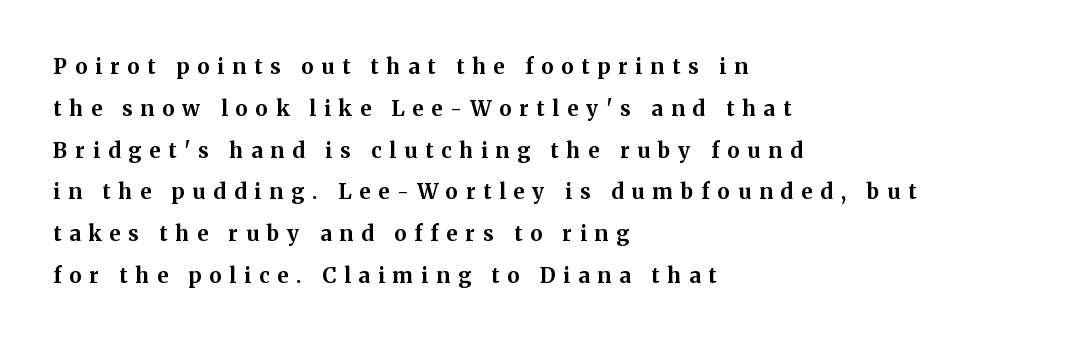
Q: Is the text bold? A: Yes.
Q: Is the text italic (slanted)? A: No, it is upright.
Q: Is the text underlined? A: No.
Q: How is the paragraph aligned? A: Left-aligned.
Q: Is the spacing between letters normal or unusually wide? A: Unusually wide.
Q: Is the spacing between lines tight, normal or loose? A: Loose.
